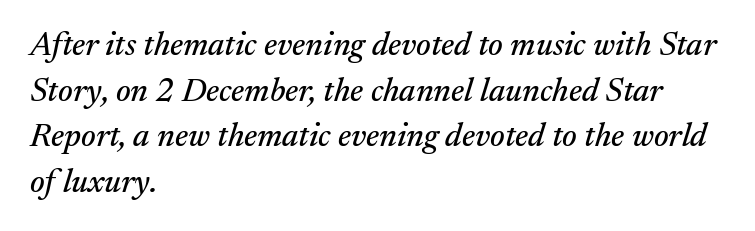
Q: Is the text italic (slanted)? A: Yes, it leans right by about 17 degrees.
Q: Is the typeface a serif or a sans-serif typeface? A: Serif.
Q: Is the text underlined? A: No.
Q: How is the paragraph aligned? A: Left-aligned.
Q: Is the spacing between letters normal or unusually wide? A: Normal.
Q: Is the spacing between lines tight, normal or loose? A: Normal.
Q: Width (condensed, normal, or wide)? A: Normal.
Q: Stroke contrast? A: Medium.
Q: x-height? A: Medium.
Q: Monospaced? A: No.
